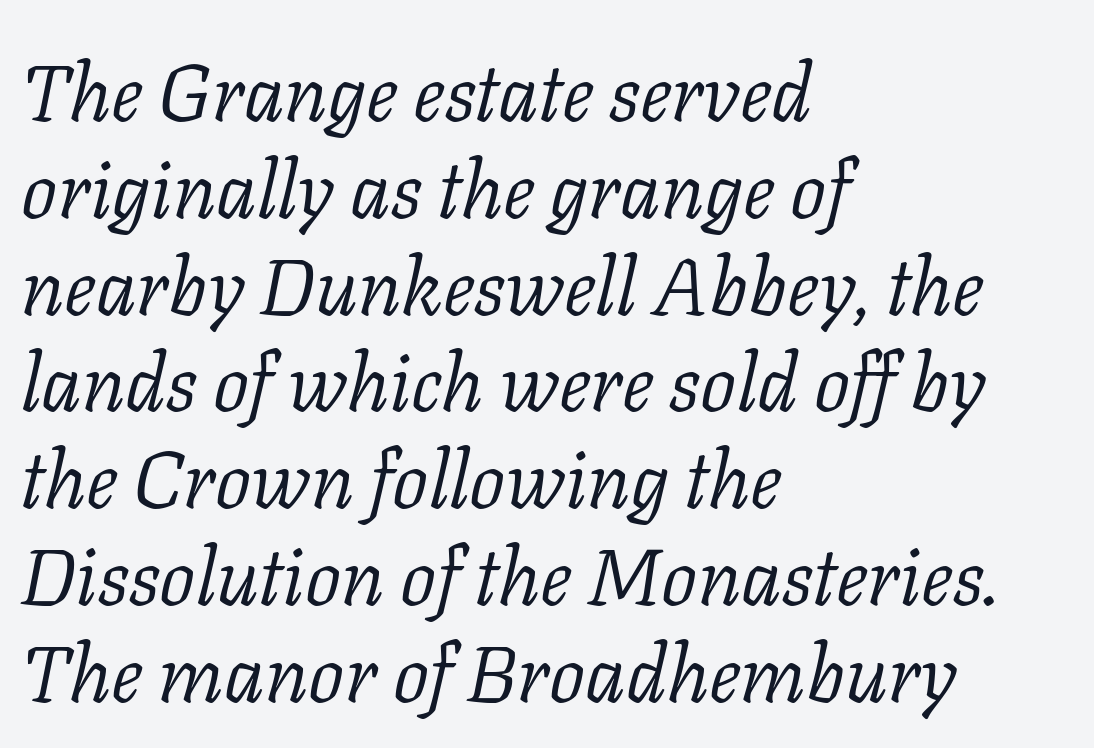
Q: Is the text bold? A: No.
Q: Is the text italic (slanted)? A: Yes, it leans right by about 11 degrees.
Q: Is the typeface a serif or a sans-serif typeface? A: Serif.
Q: Is the text underlined? A: No.
Q: How is the paragraph aligned? A: Left-aligned.
Q: Is the spacing between letters normal or unusually wide? A: Normal.
Q: Width (condensed, normal, or wide)? A: Normal.
Q: Stroke contrast? A: Low.
Q: x-height? A: Medium.
Q: Monospaced? A: No.
